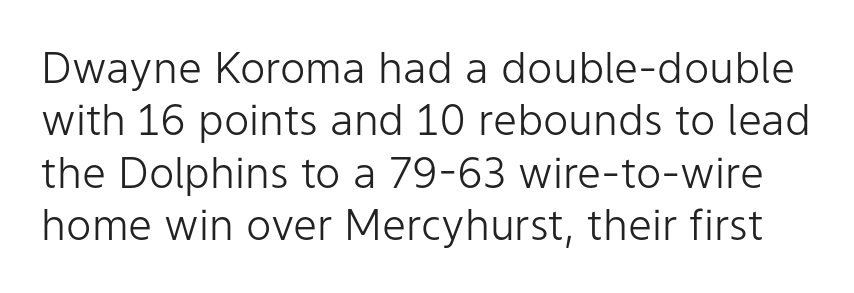
Q: Is the text bold? A: No.
Q: Is the text italic (slanted)? A: No, it is upright.
Q: Is the typeface a serif or a sans-serif typeface? A: Sans-serif.
Q: Is the text underlined? A: No.
Q: Is the spacing between letters normal or unusually wide? A: Normal.
Q: Width (condensed, normal, or wide)? A: Normal.
Q: Stroke contrast? A: Low.
Q: x-height? A: Medium.
Q: Monospaced? A: No.
